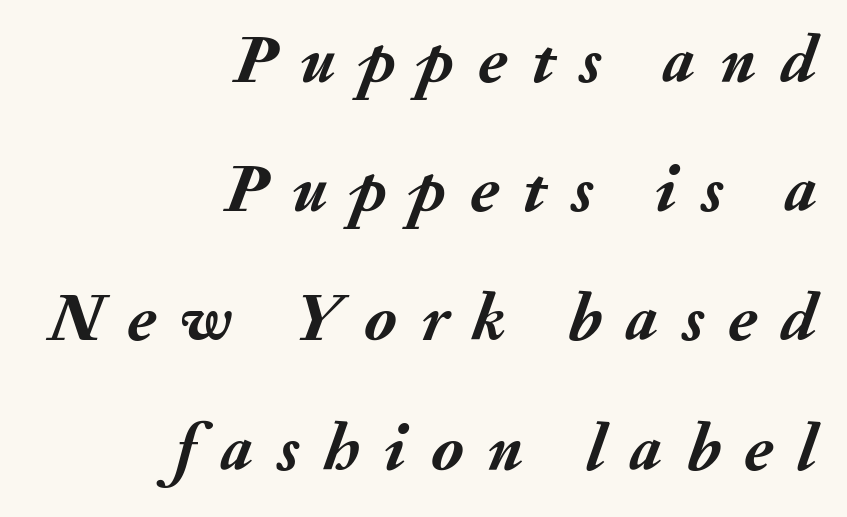
Q: Is the text bold? A: Yes.
Q: Is the text italic (slanted)? A: Yes, it leans right by about 20 degrees.
Q: Is the text underlined? A: No.
Q: How is the paragraph aligned? A: Right-aligned.
Q: Is the spacing between letters normal or unusually wide? A: Unusually wide.
Q: Is the spacing between lines tight, normal or loose? A: Loose.
Q: Width (condensed, normal, or wide)? A: Normal.
Q: Stroke contrast? A: Medium.
Q: x-height? A: Small.
Q: Monospaced? A: No.
